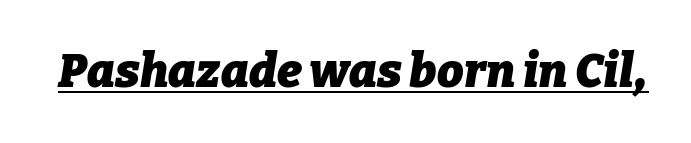
Q: Is the text bold? A: Yes.
Q: Is the text italic (slanted)? A: Yes, it leans right by about 9 degrees.
Q: Is the text underlined? A: Yes.
Q: Is the spacing between letters normal or unusually wide? A: Normal.
Q: Width (condensed, normal, or wide)? A: Normal.
Q: Stroke contrast? A: Low.
Q: x-height? A: Medium.
Q: Monospaced? A: No.
